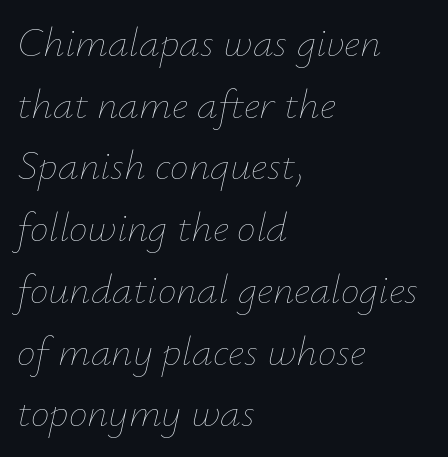
{"italic": "yes", "lean": "right", "slant_degrees": 12, "bold": "no", "weight": "thin", "width": "normal", "stroke_contrast": "low", "x_height": "small", "monospaced": "no", "underline": "no", "align": "left", "line_spacing": "normal", "line_spacing_ratio": 1.47, "letter_spacing": "normal", "letter_spacing_em": 0.0, "glyph_px": 42}
